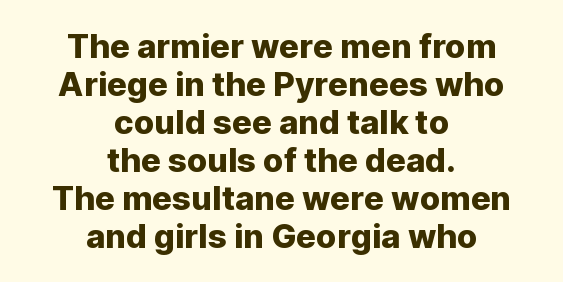
Q: Is the text italic (slanted)? A: No, it is upright.
Q: Is the typeface a serif or a sans-serif typeface? A: Sans-serif.
Q: Is the text underlined? A: No.
Q: How is the paragraph aligned? A: Centered.
Q: Is the spacing between letters normal or unusually wide? A: Normal.
Q: Is the spacing between lines tight, normal or loose? A: Tight.
Q: Width (condensed, normal, or wide)? A: Normal.
Q: Stroke contrast? A: Low.
Q: x-height? A: Medium.
Q: Monospaced? A: No.
